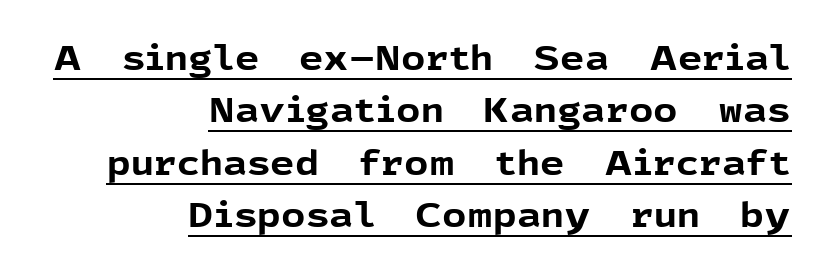
Unlike italic type, these characters show no tilt at all. Short and long lines alike share a common ending point at right. Caption: lettering with a line underneath. A full-strength bold gives these letters their thick strokes.
